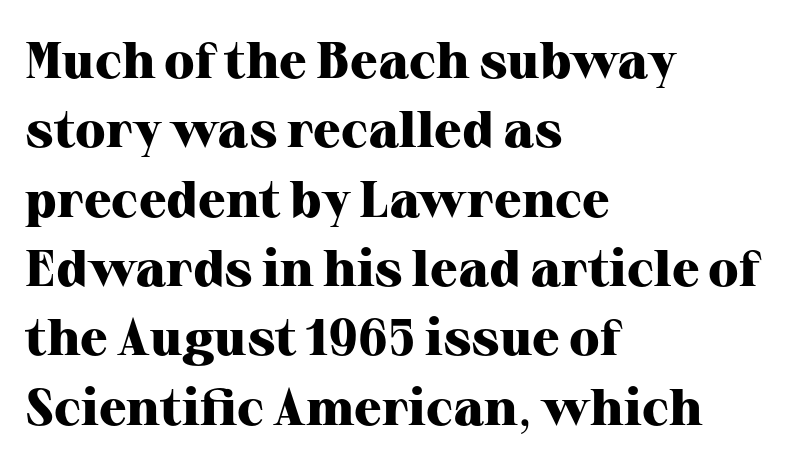
Short note: letters normally spaced. The text block is weighted toward the left margin, trailing off unevenly rightward. You'd pick this weight for a headline — it's a proper bold. The space beneath each line is pristine and unruled. The rendering uses a moderate line-height, typical for paragraphs.
